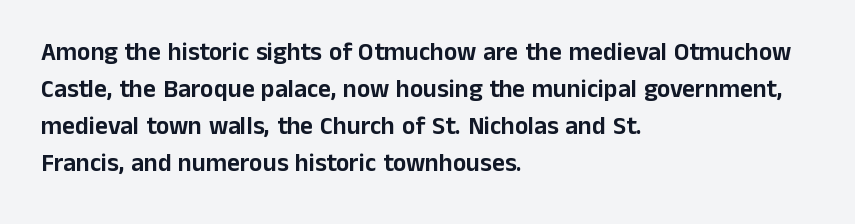
{"italic": "no", "underline": "no", "align": "left", "line_spacing": "normal", "line_spacing_ratio": 1.48, "letter_spacing": "normal", "letter_spacing_em": 0.0, "glyph_px": 25}
